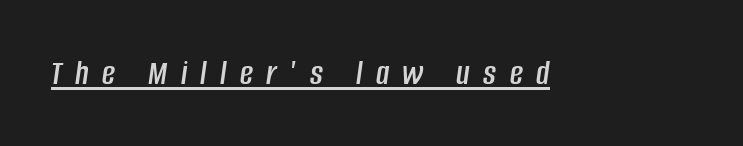
Q: Is the text italic (slanted)? A: Yes, it leans right by about 8 degrees.
Q: Is the text underlined? A: Yes.
Q: Is the spacing between letters normal or unusually wide? A: Unusually wide.
Q: Width (condensed, normal, or wide)? A: Condensed.
Q: Stroke contrast? A: Low.
Q: x-height? A: Large.
Q: Monospaced? A: No.
